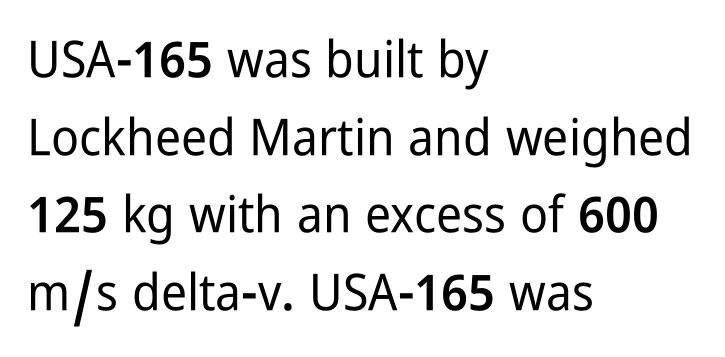
Q: Is the text italic (slanted)? A: No, it is upright.
Q: Is the typeface a serif or a sans-serif typeface? A: Sans-serif.
Q: Is the text underlined? A: No.
Q: How is the paragraph aligned? A: Left-aligned.
Q: Is the spacing between letters normal or unusually wide? A: Normal.
Q: Is the spacing between lines tight, normal or loose? A: Normal.
Q: Width (condensed, normal, or wide)? A: Condensed.
Q: Stroke contrast? A: Low.
Q: x-height? A: Medium.
Q: Monospaced? A: No.
